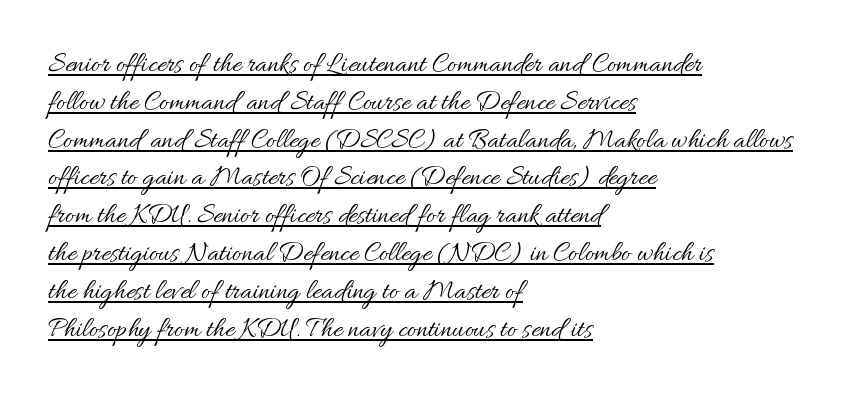
Quick note: interline space is typical. Observe the ordinary spacing: letters are neighbours, not strangers. Weight class: somewhere from thin through regular. The passage shown is underscored from start to finish.
